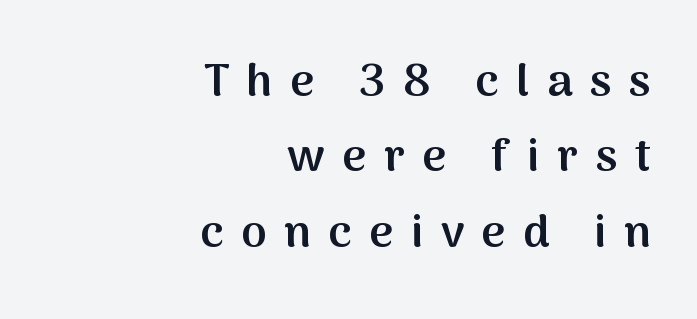
Type without underlining. The lettering stays uniformly vertical, giving the passage a roman look. The tracking jumps out immediately: characters are airy and widely separated. Does the leading feel generous? No, just average. Typographic density is moderately raised because the face is semibold.
